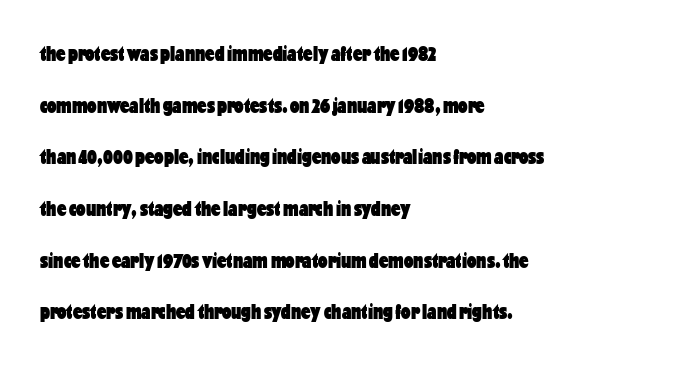
{"italic": "no", "bold": "yes", "underline": "no", "align": "left", "line_spacing": "loose", "line_spacing_ratio": 2.46, "letter_spacing": "normal", "letter_spacing_em": 0.0, "glyph_px": 21}
